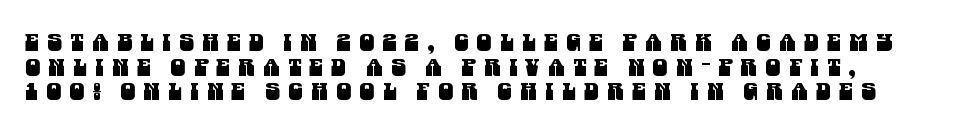
The image shows 24 px text type; set left-aligned, tight line spacing (1.03x), unusually wide letter spacing (+0.34 em), not underlined.
